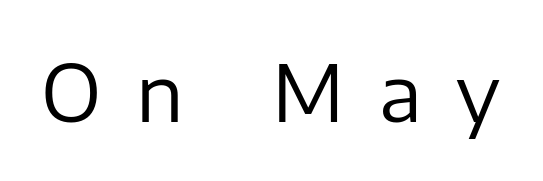
{"serif": "no", "italic": "no", "bold": "no", "weight": "regular", "width": "normal", "stroke_contrast": "low", "x_height": "medium", "monospaced": "no", "underline": "no", "letter_spacing": "wide", "letter_spacing_em": 0.44, "glyph_px": 78}
